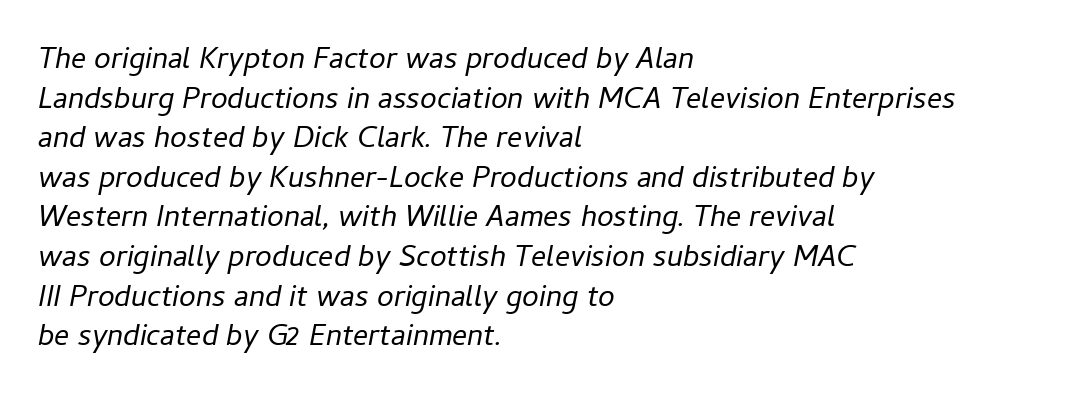
Q: Is the text bold? A: No.
Q: Is the text italic (slanted)? A: Yes, it leans right by about 11 degrees.
Q: Is the text underlined? A: No.
Q: How is the paragraph aligned? A: Left-aligned.
Q: Is the spacing between letters normal or unusually wide? A: Normal.
Q: Is the spacing between lines tight, normal or loose? A: Normal.
Q: Width (condensed, normal, or wide)? A: Normal.
Q: Stroke contrast? A: Low.
Q: x-height? A: Medium.
Q: Monospaced? A: No.
